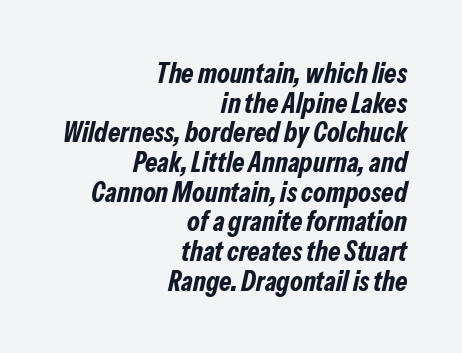
{"italic": "yes", "lean": "right", "slant_degrees": 13, "bold": "yes", "weight": "bold", "width": "condensed", "stroke_contrast": "low", "x_height": "medium", "monospaced": "no", "underline": "no", "align": "right", "line_spacing": "tight", "line_spacing_ratio": 1.06, "letter_spacing": "normal", "letter_spacing_em": 0.0, "glyph_px": 28}
